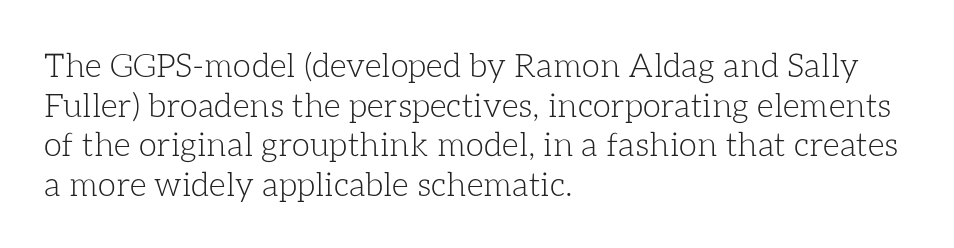
The face used here is rendered with its standard letterfit. Short and long lines alike share a common starting point at left. A typesetter would mark this as roman, not italic. Character widths vary here, with narrow letters taking less room than wide ones.
